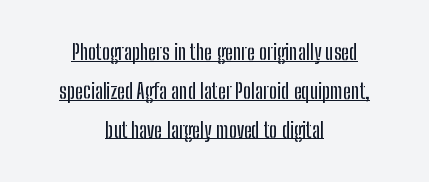
The image shows 21 px text type, upright; set centered, line spacing 1.85x, normal letter spacing, underlined.
